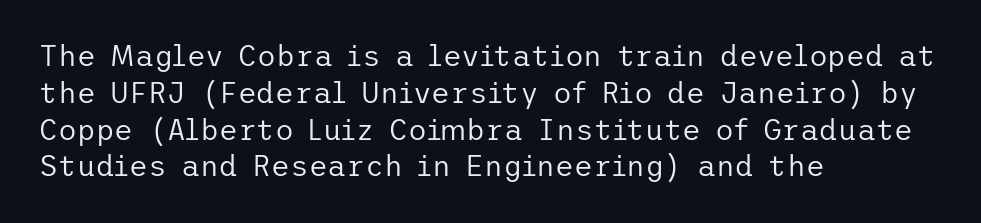
Q: Is the text bold? A: No.
Q: Is the text italic (slanted)? A: No, it is upright.
Q: Is the typeface a serif or a sans-serif typeface? A: Sans-serif.
Q: Is the text underlined? A: No.
Q: How is the paragraph aligned? A: Left-aligned.
Q: Is the spacing between letters normal or unusually wide? A: Normal.
Q: Is the spacing between lines tight, normal or loose? A: Normal.
Q: Width (condensed, normal, or wide)? A: Normal.
Q: Stroke contrast? A: Low.
Q: x-height? A: Medium.
